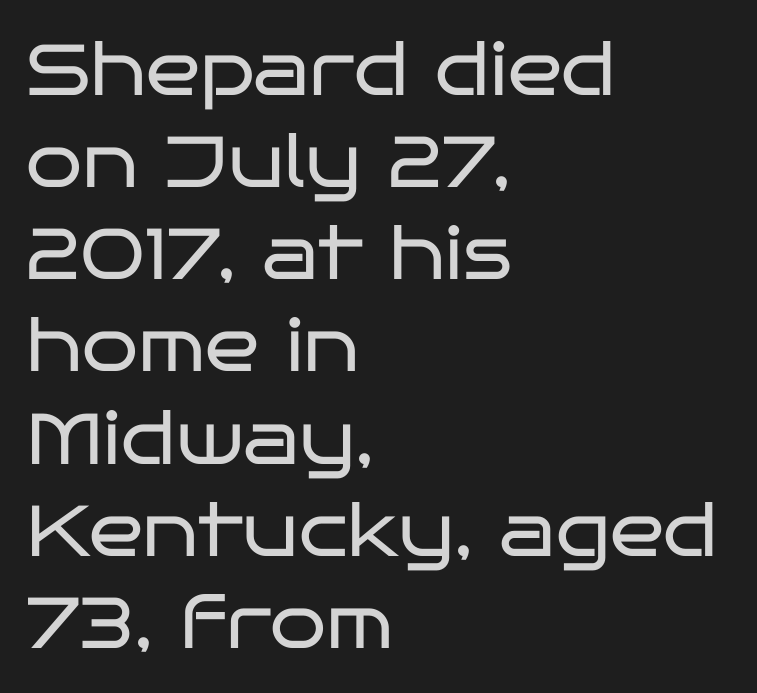
{"serif": "no", "italic": "no", "bold": "no", "weight": "regular", "width": "wide", "stroke_contrast": "low", "x_height": "large", "monospaced": "no", "underline": "no", "align": "left", "line_spacing": "normal", "line_spacing_ratio": 1.28, "letter_spacing": "normal", "letter_spacing_em": 0.0, "glyph_px": 72}
